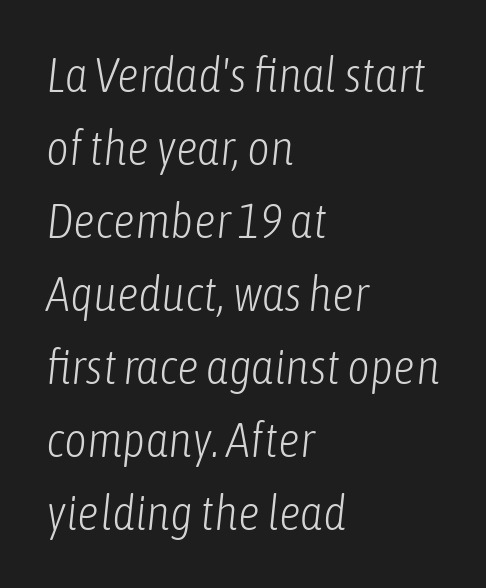
Think of a printed novel: that variable character pitch is what you see here. Letters have the restrained weight of plain body copy at most. This rendering leaves character spacing at its baseline value. No word sits above an underline.
